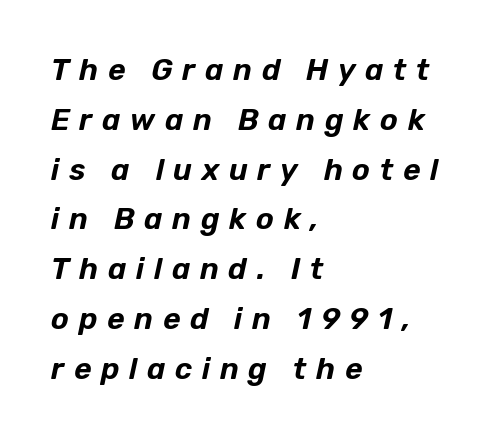
Q: Is the text italic (slanted)? A: Yes, it leans right by about 12 degrees.
Q: Is the text underlined? A: No.
Q: How is the paragraph aligned? A: Left-aligned.
Q: Is the spacing between letters normal or unusually wide? A: Unusually wide.
Q: Is the spacing between lines tight, normal or loose? A: Normal.
Q: Width (condensed, normal, or wide)? A: Normal.
Q: Stroke contrast? A: Low.
Q: x-height? A: Medium.
Q: Monospaced? A: No.
